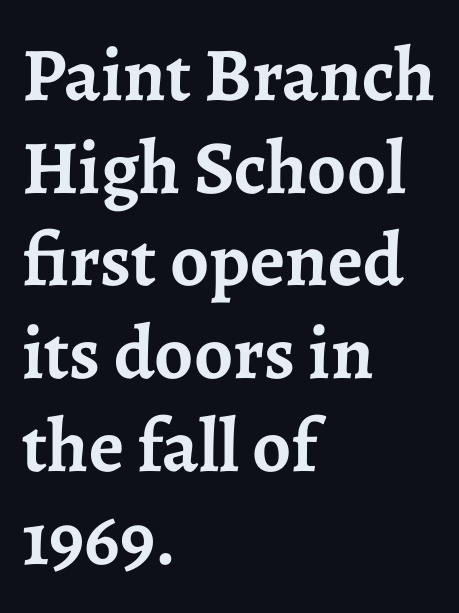
Are there feet on the stems? There are — it's a serif. This sample uses plain, unmodified letter spacing. Weight check: bold — yes, fully. It's the straight-up-and-down kind of type.
